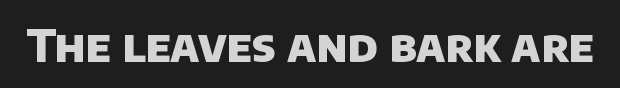
Q: Is the text bold? A: Yes.
Q: Is the typeface a serif or a sans-serif typeface? A: Sans-serif.
Q: Is the text underlined? A: No.
Q: Is the spacing between letters normal or unusually wide? A: Normal.
Q: Width (condensed, normal, or wide)? A: Normal.
Q: Stroke contrast? A: Low.
Q: x-height? A: Large.
Q: Monospaced? A: No.
